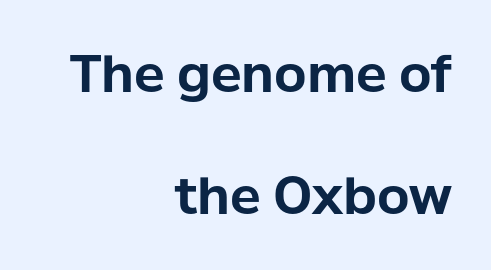
The image shows 51 px bold sans-serif type, upright; set right-aligned, loose line spacing (2.4x), normal letter spacing, not underlined; low stroke contrast and a medium x-height.
